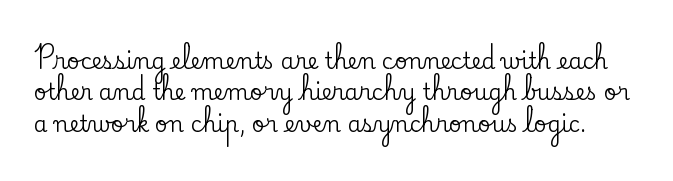
Underline: absent. The typography opts for an upright posture over an oblique one. Does extra space separate the letters? No, they use regular spacing. Vertically, the passage feels balanced, rows spaced as you'd expect.
